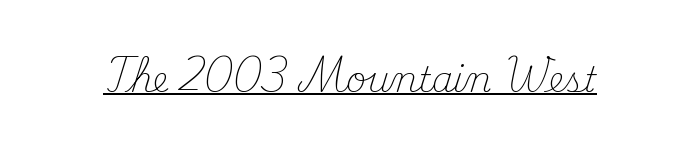
{"serif": "yes", "bold": "no", "weight": "light", "width": "normal", "stroke_contrast": "medium", "x_height": "small", "monospaced": "no", "underline": "yes", "letter_spacing": "normal", "letter_spacing_em": 0.0, "glyph_px": 34}
